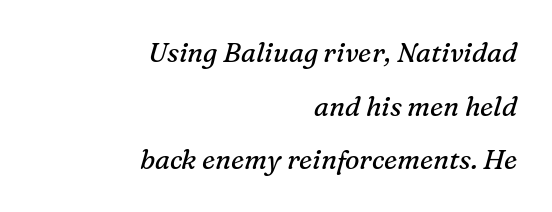
The image shows 27 px text type, italic (leaning right); set right-aligned, loose line spacing (1.99x), normal letter spacing, not underlined.
